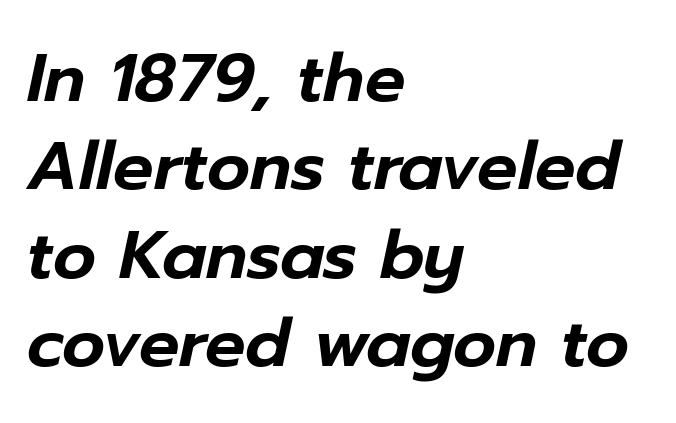
One glance says typical: line gaps are just what's usual. This rendering leaves character spacing at its baseline value. This rendering uses left alignment, leaving the right contour irregular. Honestly, there is no underline to notice here at all. These lines are rendered in a variable-pitch font. Every character sits at an angle, as italics do.
